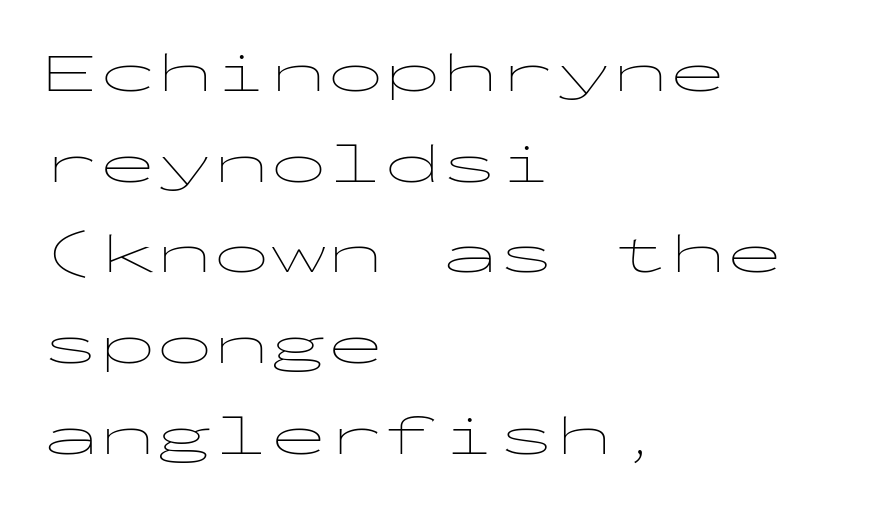
Q: Is the text bold? A: No.
Q: Is the text italic (slanted)? A: No, it is upright.
Q: Is the typeface a serif or a sans-serif typeface? A: Sans-serif.
Q: Is the text underlined? A: No.
Q: How is the paragraph aligned? A: Left-aligned.
Q: Is the spacing between letters normal or unusually wide? A: Normal.
Q: Is the spacing between lines tight, normal or loose? A: Normal.
Q: Width (condensed, normal, or wide)? A: Wide.
Q: Stroke contrast? A: Low.
Q: x-height? A: Medium.
Q: Monospaced? A: Yes.
